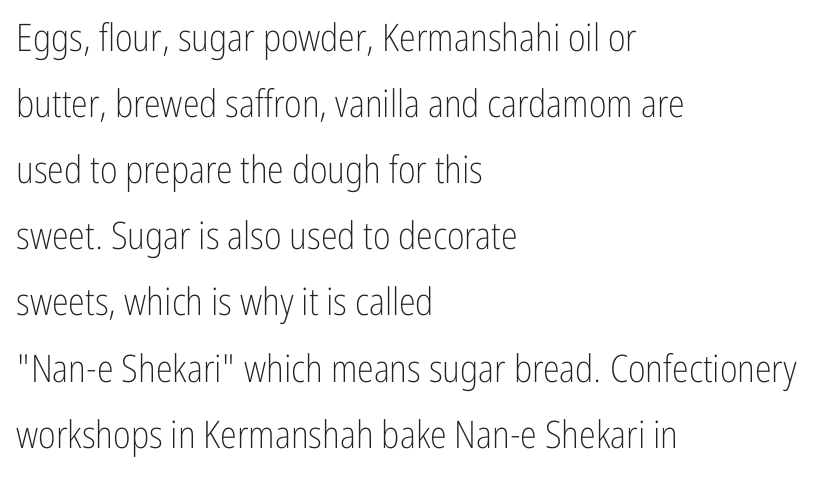
The image shows 38 px light, condensed sans-serif type, upright; set left-aligned, line spacing 1.74x, normal letter spacing, not underlined; low stroke contrast and a medium x-height.
